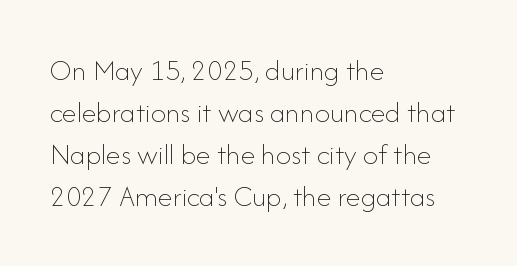
Letters rest on an invisible, unmarked baseline. The letters look calm and open, with moderate or lighter stems. It's the straight-up-and-down kind of type. Proportional: the letters do not fall into vertical columns. Does the leading feel generous? No, just average.
